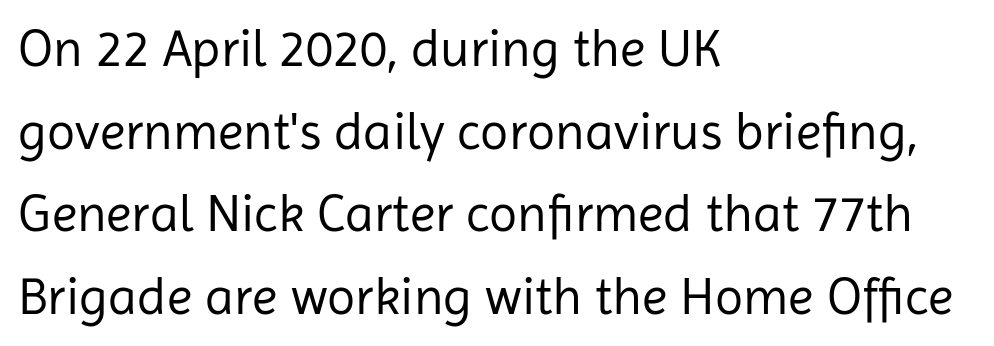
The image shows 52 px regular-weight sans-serif type, upright; set left-aligned, normal line spacing (1.59x), normal letter spacing, not underlined; low stroke contrast and a medium x-height.
